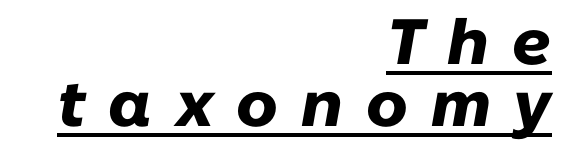
Would a proofreader flag this as italicized? Yes. If you drew a ruler down the right edge, every line would touch it. These words are printed bold, with thick strokes throughout. This sample has the flowing, uneven cadence of proportional lettering. The glyphs are accompanied by a horizontal stroke just below them.
